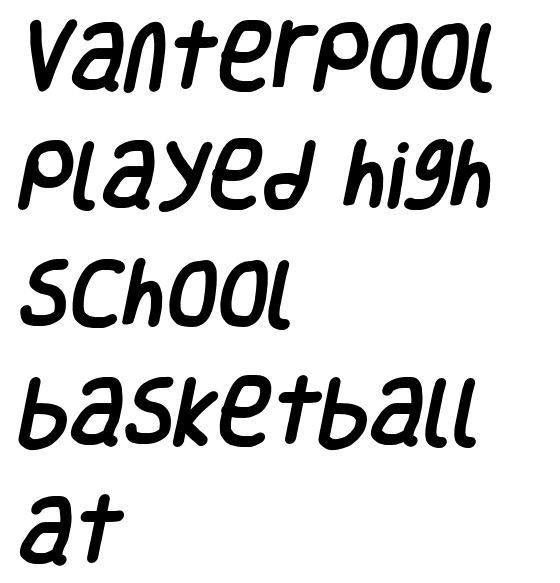
The image shows 74 px condensed sans-serif type; set left-aligned, normal line spacing (1.6x), normal letter spacing, not underlined; low stroke contrast and a large x-height.
